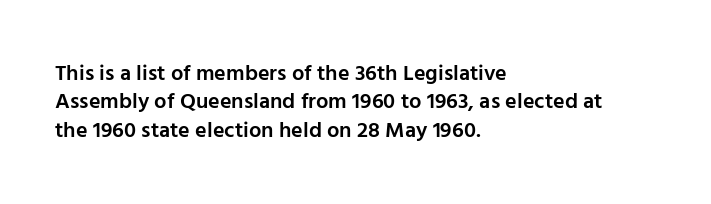
{"italic": "no", "bold": "semi", "underline": "no", "align": "left", "line_spacing": "normal", "line_spacing_ratio": 1.29, "letter_spacing": "normal", "letter_spacing_em": 0.0, "glyph_px": 22}
